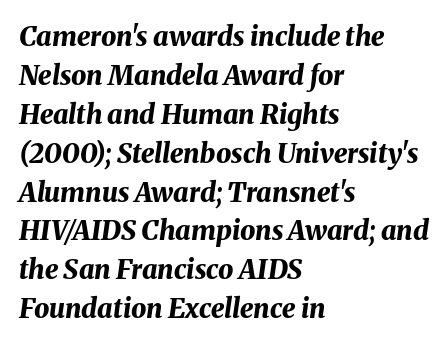
{"italic": "yes", "lean": "right", "slant_degrees": 8, "bold": "yes", "underline": "no", "align": "left", "line_spacing": "normal", "line_spacing_ratio": 1.44, "letter_spacing": "normal", "letter_spacing_em": 0.0, "glyph_px": 27}
